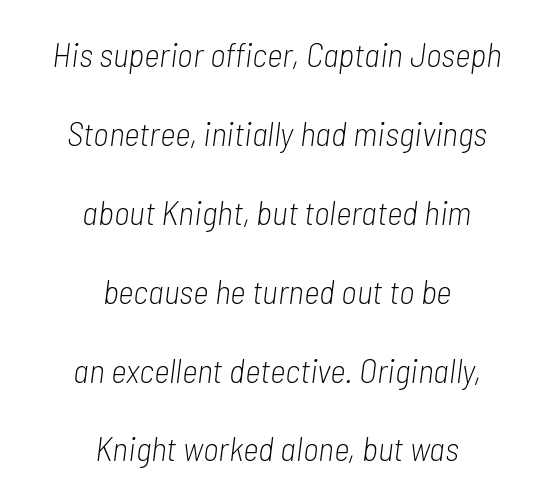
The string is rendered with underlining switched off. The characters are drawn with everyday or finer stroke widths. Horizontally, the lines are justified to the midpoint only. Spacing between characters is what you'd get straight out of the box.
